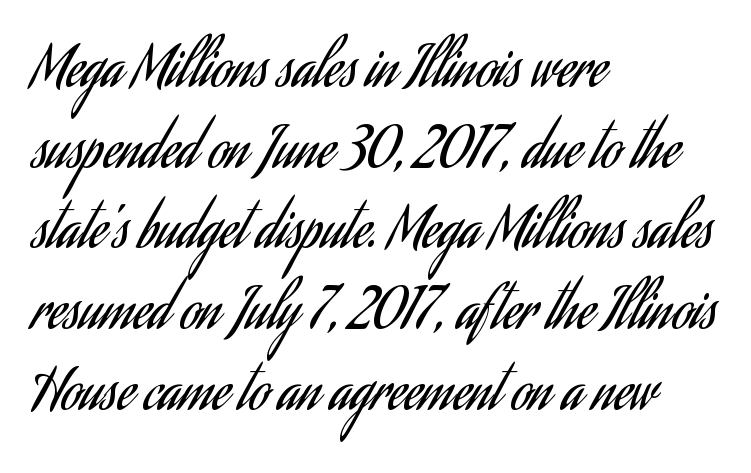
{"serif": "no", "bold": "no", "weight": "regular", "width": "condensed", "stroke_contrast": "low", "x_height": "small", "monospaced": "no", "underline": "no", "align": "left", "line_spacing": "normal", "line_spacing_ratio": 1.44, "letter_spacing": "normal", "letter_spacing_em": 0.0, "glyph_px": 56}
